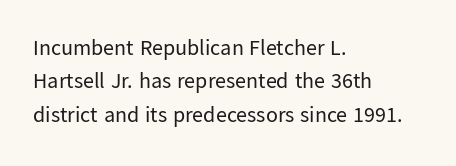
Summary of vertical rhythm: regular, with standard interline spacing. No extra ink here — the face is not bold. Quick note: not italic, upright. Horizontal alignment here is leftward, the default for most running prose.
